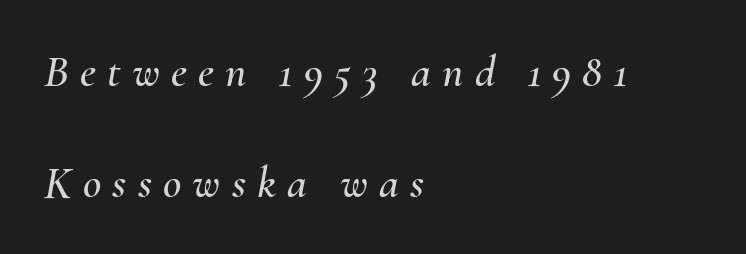
Q: Is the text italic (slanted)? A: Yes, it leans right by about 10 degrees.
Q: Is the text underlined? A: No.
Q: How is the paragraph aligned? A: Left-aligned.
Q: Is the spacing between letters normal or unusually wide? A: Unusually wide.
Q: Is the spacing between lines tight, normal or loose? A: Loose.
Q: Width (condensed, normal, or wide)? A: Normal.
Q: Stroke contrast? A: Medium.
Q: x-height? A: Small.
Q: Monospaced? A: No.
